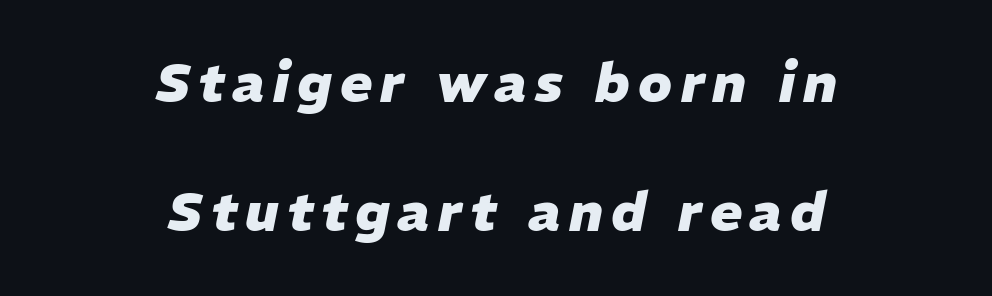
When letters slant like this, we call the style italic. Typeset on center — no edge is straight. The glyphs are unaccompanied by any horizontal stroke below them. Varying glyph widths throughout — classic text-font behaviour. The rendering uses a bold face; every stroke is thick and dark. Vertical spacing — loose.
